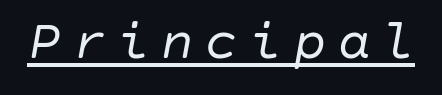
Q: Is the text bold? A: No.
Q: Is the text italic (slanted)? A: Yes, it leans right by about 10 degrees.
Q: Is the text underlined? A: Yes.
Q: Width (condensed, normal, or wide)? A: Normal.
Q: Stroke contrast? A: Low.
Q: x-height? A: Large.
